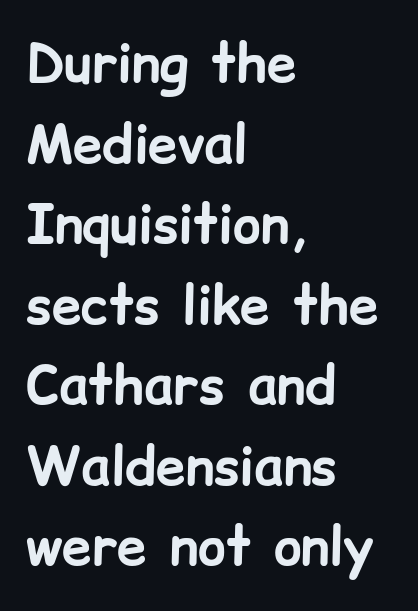
Weight: bold. Varying glyph widths throughout — classic text-font behaviour. Compared with typical paragraphs, the rows here are spaced about the same. Check the space under the baseline: it is left empty.
